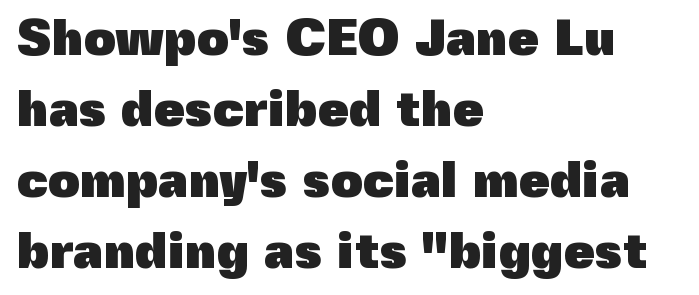
The image shows 50 px heavy sans-serif type, upright; set left-aligned, normal line spacing (1.42x), normal letter spacing, not underlined; a medium x-height.
